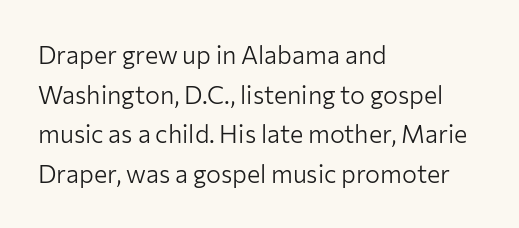
{"italic": "no", "bold": "no", "underline": "no", "align": "left", "line_spacing": "normal", "line_spacing_ratio": 1.59, "letter_spacing": "normal", "letter_spacing_em": 0.0, "glyph_px": 25}
